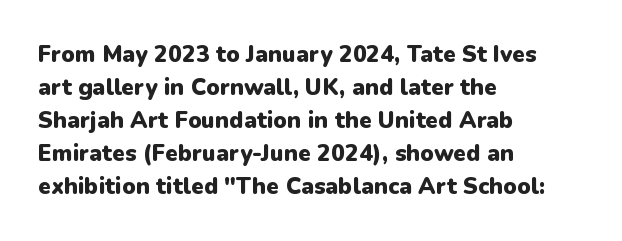
The image shows 23 px bold type, upright; set left-aligned, normal line spacing (1.43x), normal letter spacing, not underlined.
